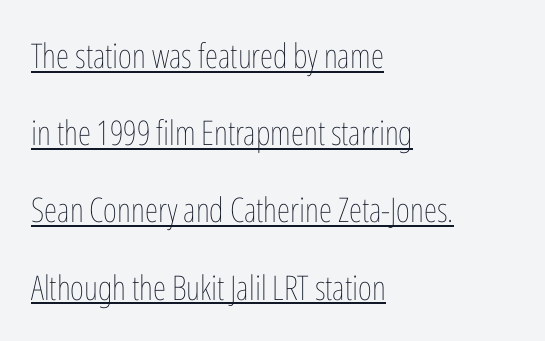
Looks like regular typesetting: each glyph gets only the width it needs. The rag falls on the right side of this text block. Stem width sits at or under what a default text font uses. Students, observe: this is what heavily led, spacious text looks like.
